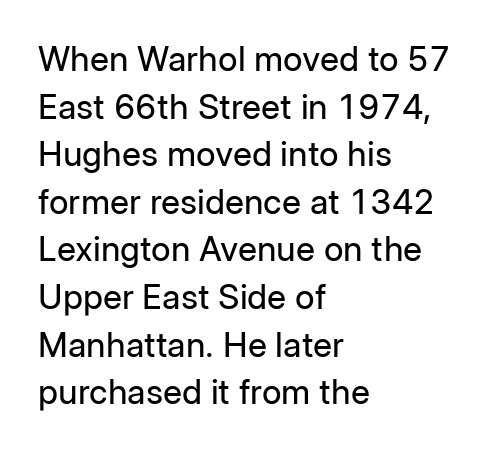
Q: Is the text bold? A: No.
Q: Is the text italic (slanted)? A: No, it is upright.
Q: Is the typeface a serif or a sans-serif typeface? A: Sans-serif.
Q: Is the text underlined? A: No.
Q: How is the paragraph aligned? A: Left-aligned.
Q: Is the spacing between letters normal or unusually wide? A: Normal.
Q: Is the spacing between lines tight, normal or loose? A: Normal.
Q: Width (condensed, normal, or wide)? A: Normal.
Q: Stroke contrast? A: Low.
Q: x-height? A: Medium.
Q: Monospaced? A: No.
